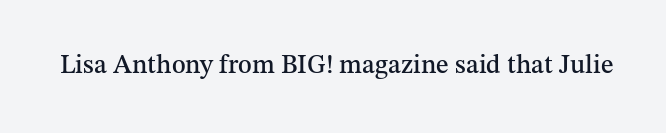
The image shows 26 px text type, upright; set normal letter spacing, not underlined.
